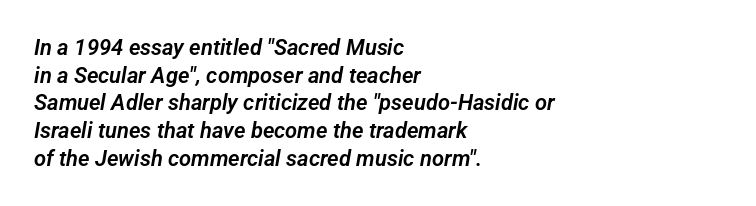
{"underline": "no", "align": "left", "line_spacing": "normal", "line_spacing_ratio": 1.26, "letter_spacing": "normal", "letter_spacing_em": 0.0, "glyph_px": 22}
